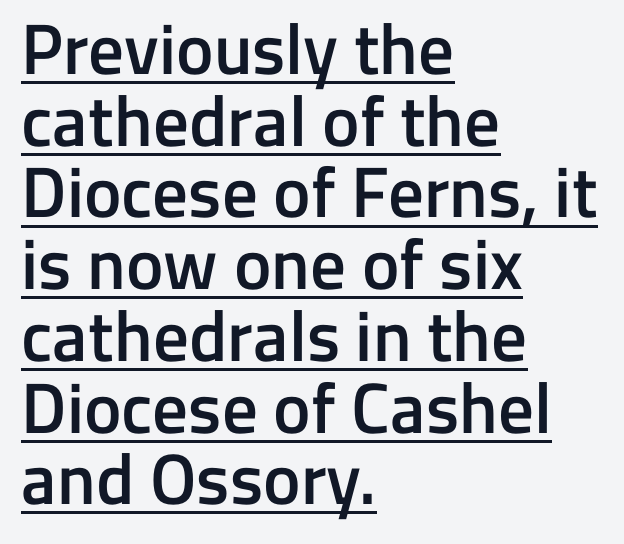
Horizontal bands of white between lines are thin slivers. This rendering features underlined lettering. Does the lettering tilt? It doesn't — this is upright. A typesetter would call this zero additional tracking. The rendering uses a semibold face; strokes are thickened but not to full bold. Proportional: the letters do not fall into vertical columns.
